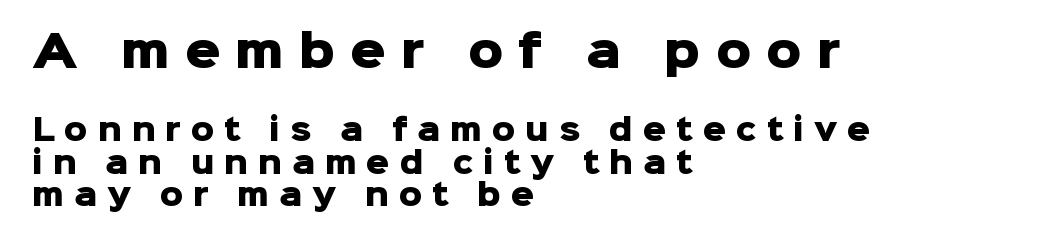
The image shows 44 px heavy sans-serif type, upright; set left-aligned, tight line spacing (1.13x), unusually wide letter spacing (+0.34 em), not underlined; the first (top) block is 1.52x larger; low stroke contrast and a medium x-height.
